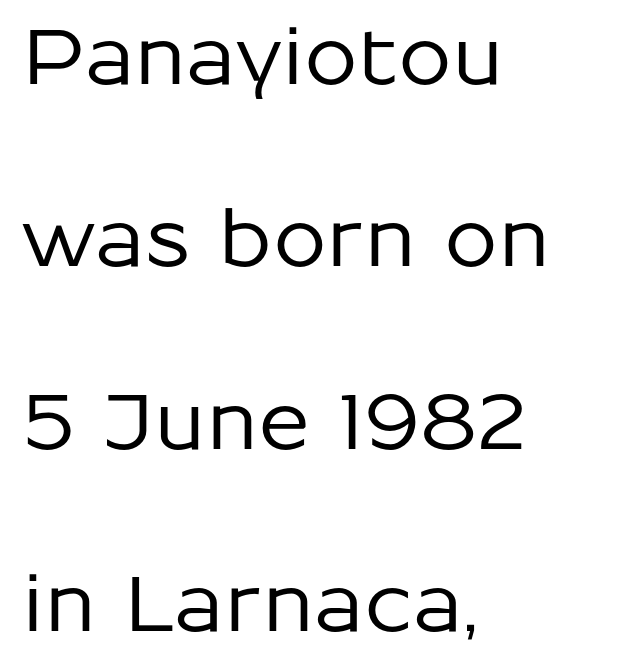
The image shows 77 px sans-serif type, upright; set left-aligned, loose line spacing (2.37x), normal letter spacing, not underlined; low stroke contrast and a medium x-height.
